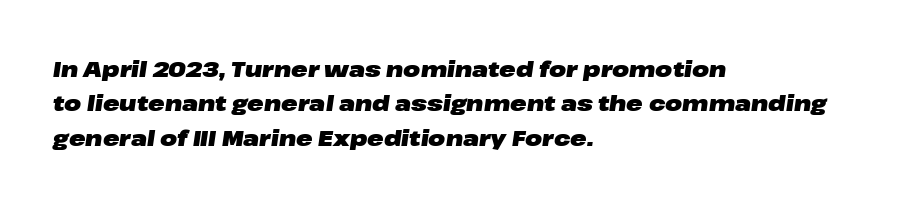
{"italic": "yes", "lean": "right", "slant_degrees": 8, "bold": "yes", "underline": "no", "align": "left", "line_spacing": "normal", "line_spacing_ratio": 1.56, "letter_spacing": "normal", "letter_spacing_em": 0.0, "glyph_px": 22}
